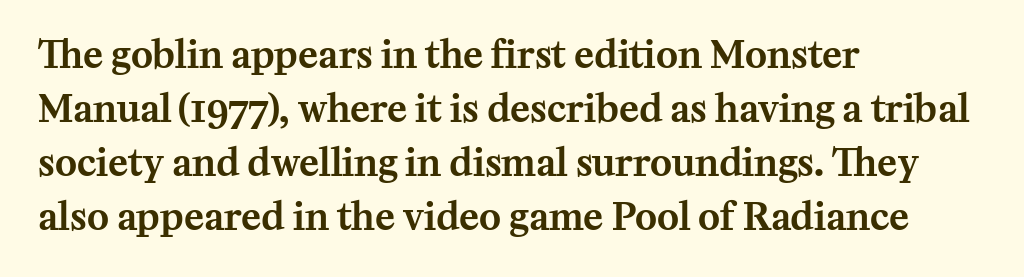
Students, note that the glyphs here touch the page at normal intervals. Quick note: not italic, upright. All the whitespace from short lines collects on the right. Small tapered or slab feet sit at the stroke ends, so this counts as serif. Notice how descenders clear the ascenders below comfortably — that's standard leading.
